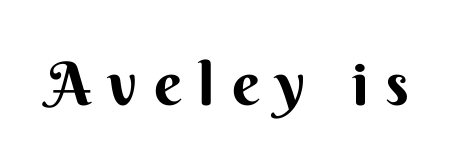
Q: Is the text italic (slanted)? A: No, it is upright.
Q: Is the typeface a serif or a sans-serif typeface? A: Sans-serif.
Q: Is the text underlined? A: No.
Q: Is the spacing between letters normal or unusually wide? A: Unusually wide.
Q: Width (condensed, normal, or wide)? A: Normal.
Q: Stroke contrast? A: Medium.
Q: x-height? A: Small.
Q: Monospaced? A: No.
